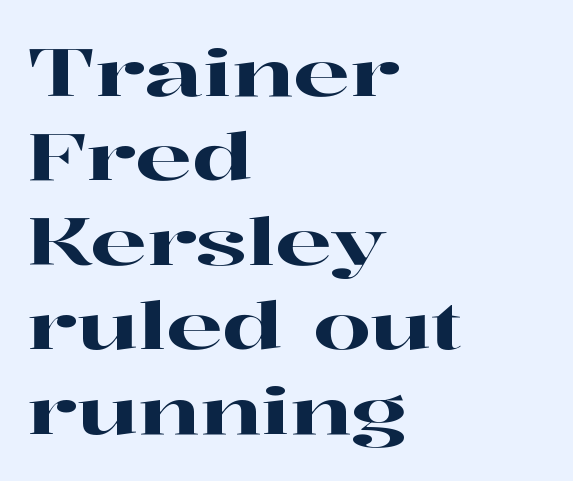
Students, observe: this is what conventionally led text looks like. Honestly, the letter spacing is just normal — you wouldn't notice it. The type sits square on the baseline with zero lean. You could not count columns in this text — the font is proportionally spaced. The rendering anchors every line to the left-hand side.
